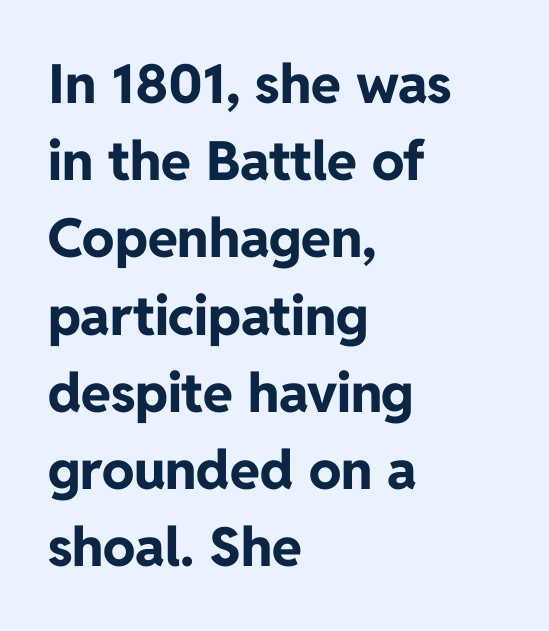
Q: Is the text bold? A: Yes.
Q: Is the text italic (slanted)? A: No, it is upright.
Q: Is the typeface a serif or a sans-serif typeface? A: Sans-serif.
Q: Is the text underlined? A: No.
Q: How is the paragraph aligned? A: Left-aligned.
Q: Is the spacing between letters normal or unusually wide? A: Normal.
Q: Is the spacing between lines tight, normal or loose? A: Normal.
Q: Width (condensed, normal, or wide)? A: Normal.
Q: Stroke contrast? A: Low.
Q: x-height? A: Medium.
Q: Monospaced? A: No.
